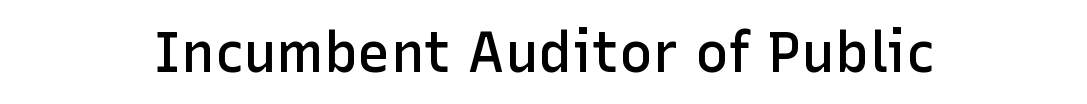
{"serif": "no", "italic": "no", "bold": "semi", "weight": "semibold", "width": "normal", "stroke_contrast": "low", "x_height": "medium", "monospaced": "no", "underline": "no", "align": "center", "letter_spacing": "normal", "letter_spacing_em": 0.0, "glyph_px": 56}
